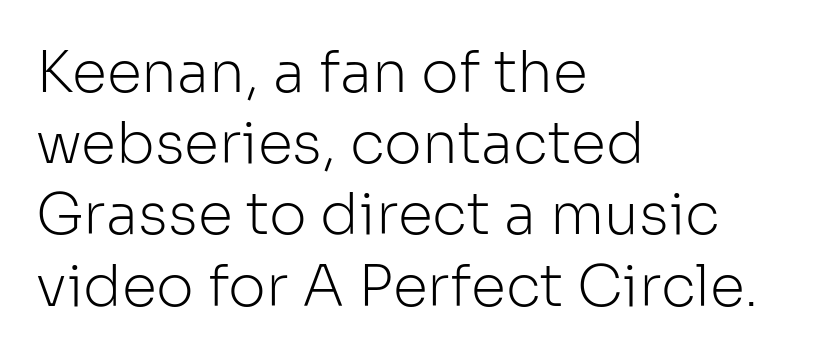
The rendering keeps characters at their native spacing. The letterforms sit at book weight or below. Varying glyph widths throughout — classic text-font behaviour. The string is rendered with underlining switched off. Every character sits straight up, as roman type does.
